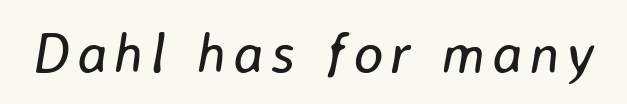
{"italic": "yes", "lean": "right", "slant_degrees": 8, "bold": "no", "weight": "regular", "width": "normal", "stroke_contrast": "low", "x_height": "medium", "monospaced": "no", "underline": "no", "glyph_px": 56}
